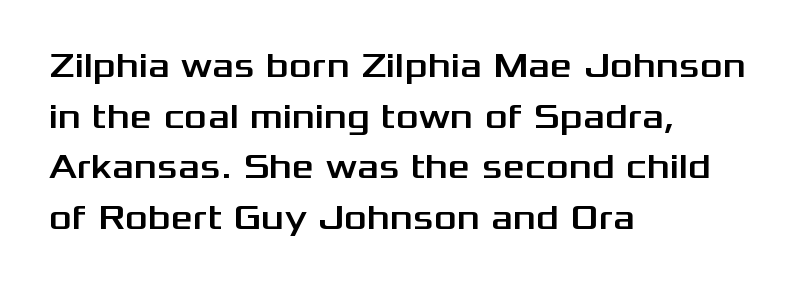
Q: Is the text italic (slanted)? A: No, it is upright.
Q: Is the typeface a serif or a sans-serif typeface? A: Sans-serif.
Q: Is the text underlined? A: No.
Q: How is the paragraph aligned? A: Left-aligned.
Q: Is the spacing between letters normal or unusually wide? A: Normal.
Q: Is the spacing between lines tight, normal or loose? A: Normal.
Q: Width (condensed, normal, or wide)? A: Wide.
Q: Stroke contrast? A: Medium.
Q: x-height? A: Medium.
Q: Monospaced? A: No.
